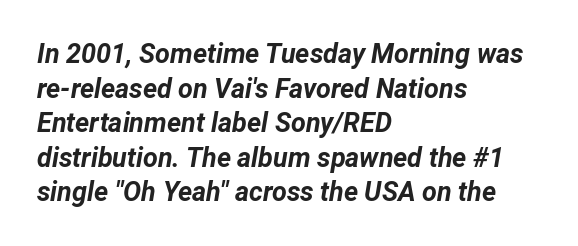
Q: Is the text bold? A: Yes.
Q: Is the text italic (slanted)? A: Yes, it leans right by about 12 degrees.
Q: Is the text underlined? A: No.
Q: How is the paragraph aligned? A: Left-aligned.
Q: Is the spacing between letters normal or unusually wide? A: Normal.
Q: Is the spacing between lines tight, normal or loose? A: Normal.
